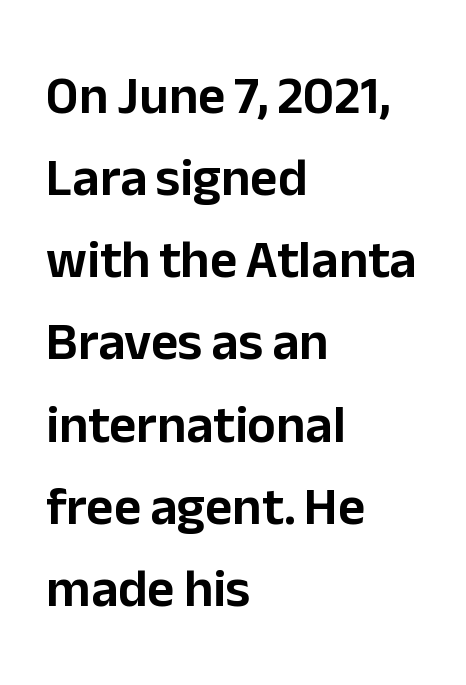
Q: Is the text italic (slanted)? A: No, it is upright.
Q: Is the typeface a serif or a sans-serif typeface? A: Sans-serif.
Q: Is the text underlined? A: No.
Q: How is the paragraph aligned? A: Left-aligned.
Q: Is the spacing between letters normal or unusually wide? A: Normal.
Q: Is the spacing between lines tight, normal or loose? A: Normal.
Q: Width (condensed, normal, or wide)? A: Normal.
Q: Stroke contrast? A: Low.
Q: x-height? A: Medium.
Q: Monospaced? A: No.
